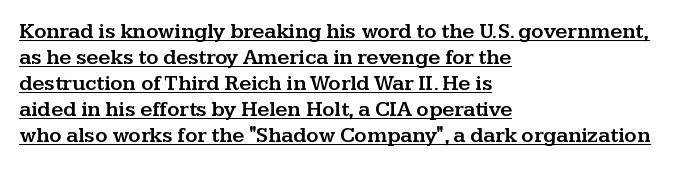
{"italic": "no", "underline": "yes", "align": "left", "line_spacing_ratio": 1.24, "letter_spacing": "normal", "letter_spacing_em": 0.0, "glyph_px": 21}
